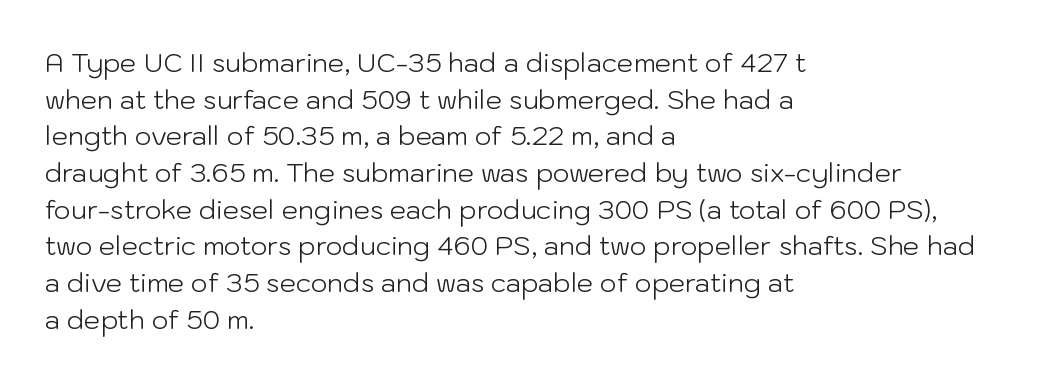
In CSS terms this would be text-align: left. The words here are not underlined. The font is comparable to plain body text, perhaps lighter. Every character sits straight up, as roman type does. The vertical gap from one line to the next is medium. Compared with typical body copy, the letter spacing here is the same.
